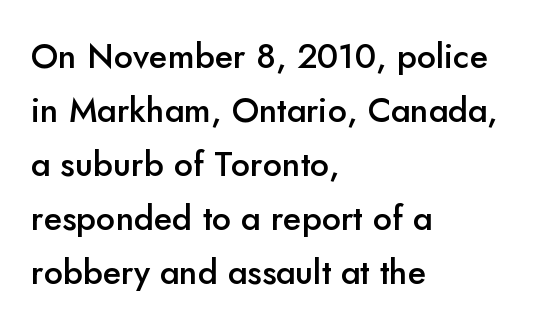
Character widths vary here, with narrow letters taking less room than wide ones. The specimen reads as upright at a glance. The lines are quadded left. Leading matches the norm, producing a regular column.
